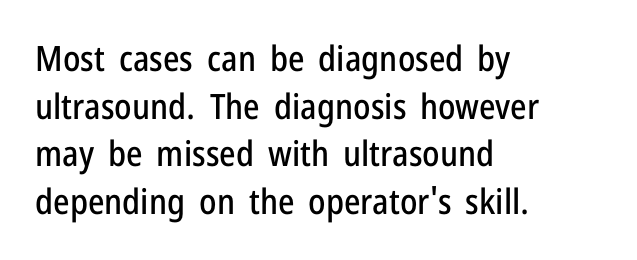
The letters sit at their default tracking, neither squeezed nor spread. Line spacing here is normal. Underlining? Definitely not there. Nope, no serifs anywhere on these letters.
